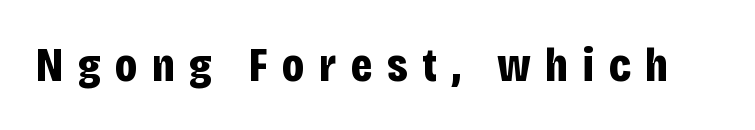
The image shows 48 px bold, condensed sans-serif type, upright; set unusually wide letter spacing (+0.3 em), not underlined; low stroke contrast and a large x-height.
